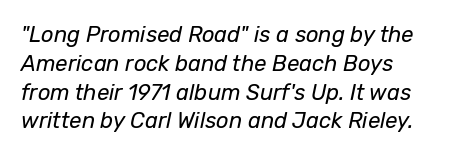
{"italic": "yes", "lean": "right", "slant_degrees": 12, "bold": "no", "underline": "no", "align": "left", "line_spacing": "normal", "line_spacing_ratio": 1.31, "letter_spacing": "normal", "letter_spacing_em": 0.0, "glyph_px": 22}
